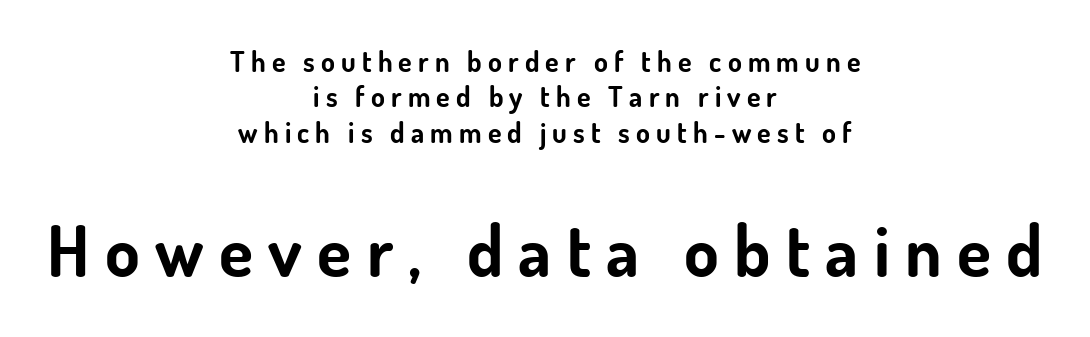
The characters display no serif detailing; their extremities are plain. Just letters on the line, the space beneath them empty. This sample has the flowing, uneven cadence of proportional lettering. These lines stack symmetrically, like a column narrowing and widening about its center. Style check: upright.
